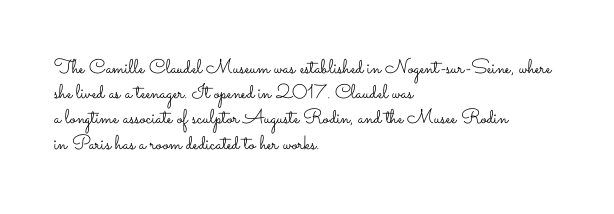
Q: Is the text bold? A: No.
Q: Is the text italic (slanted)? A: Yes.
Q: Is the text underlined? A: No.
Q: How is the paragraph aligned? A: Left-aligned.
Q: Is the spacing between letters normal or unusually wide? A: Normal.
Q: Is the spacing between lines tight, normal or loose? A: Normal.
